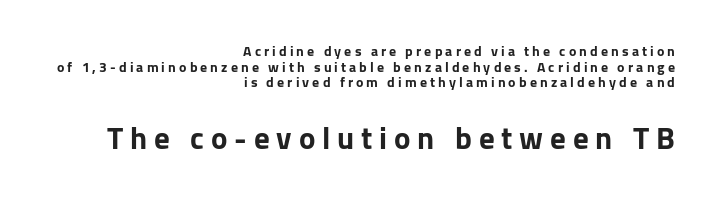
The image shows 31 px bold sans-serif type, upright; set right-aligned, tight line spacing (1.11x), unusually wide letter spacing (+0.22 em), not underlined; the second (bottom) block is 2.21x larger; low stroke contrast and a medium x-height.
